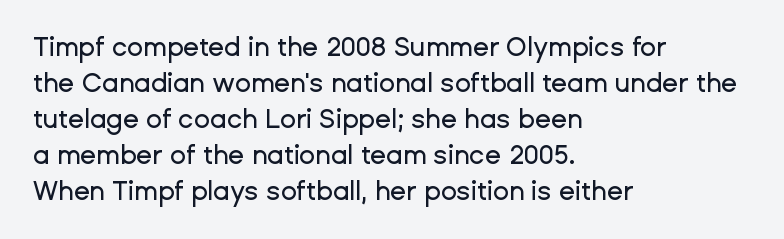
{"italic": "no", "underline": "no", "align": "left", "line_spacing": "normal", "line_spacing_ratio": 1.38, "letter_spacing": "normal", "letter_spacing_em": 0.0, "glyph_px": 26}
